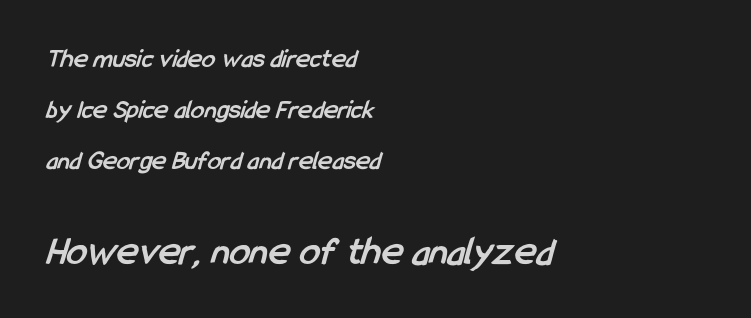
The image shows 41 px semibold, condensed sans-serif type; set left-aligned, line spacing 1.89x, normal letter spacing, not underlined; the second (bottom) block is 1.52x larger; low stroke contrast and a medium x-height.
